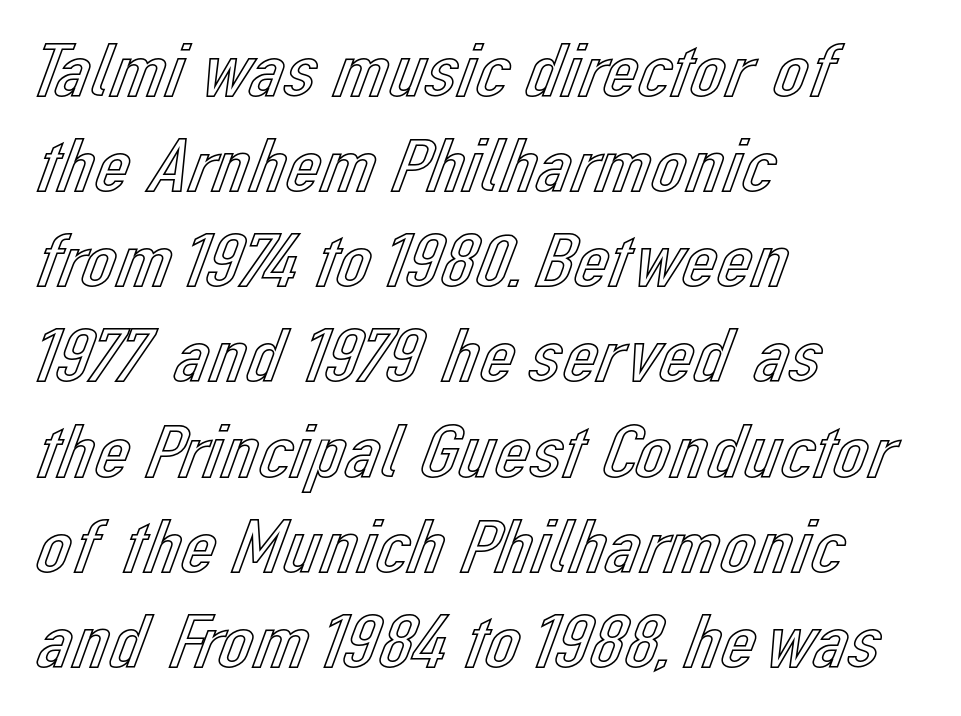
Q: Is the text italic (slanted)? A: Yes.
Q: Is the text underlined? A: No.
Q: How is the paragraph aligned? A: Left-aligned.
Q: Is the spacing between letters normal or unusually wide? A: Normal.
Q: Width (condensed, normal, or wide)? A: Normal.
Q: x-height? A: Medium.
Q: Monospaced? A: No.
